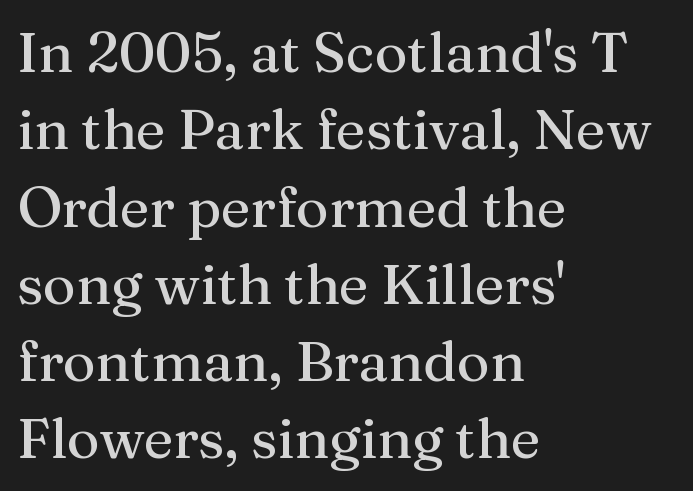
Characters remain perfectly vertical along every line. Little horizontal feet cap the strokes, marking this as serif type. Any mark beneath the type? The region is blank. The rows are spaced the way most documents space them.
